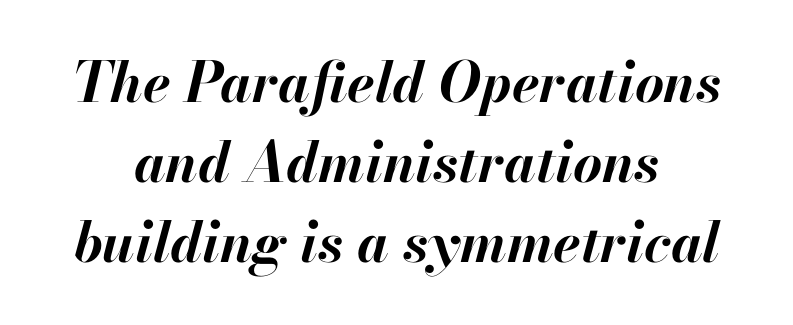
A clean baseline with only descenders dipping below it. You could call the tracking neutral — neither tight nor loose. Do the characters align in a grid? No, the font is proportional. Vertical spacing — default. Each glyph is drawn with heavy, bold strokes.
